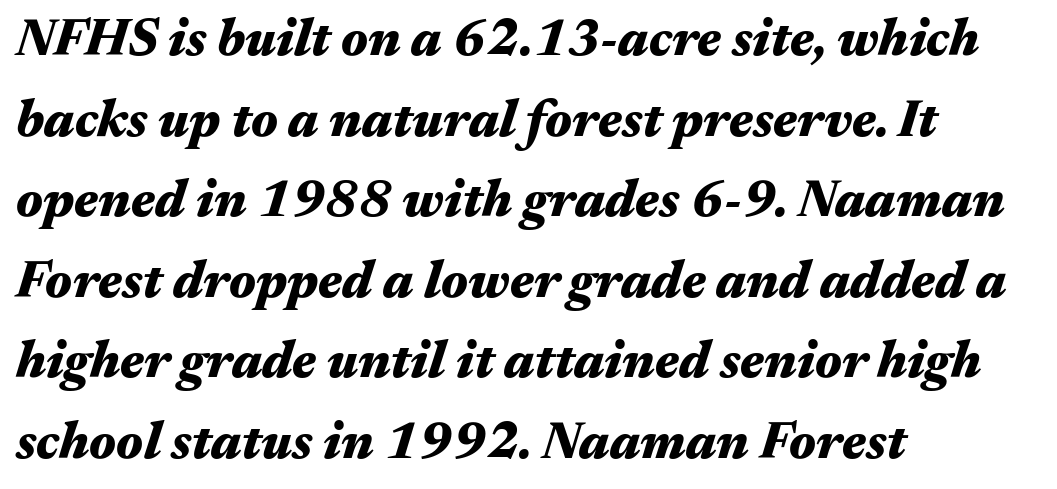
Q: Is the text bold? A: Yes.
Q: Is the text italic (slanted)? A: Yes, it leans right by about 17 degrees.
Q: Is the text underlined? A: No.
Q: How is the paragraph aligned? A: Left-aligned.
Q: Is the spacing between letters normal or unusually wide? A: Normal.
Q: Is the spacing between lines tight, normal or loose? A: Normal.
Q: Width (condensed, normal, or wide)? A: Wide.
Q: Stroke contrast? A: Medium.
Q: x-height? A: Medium.
Q: Monospaced? A: No.
